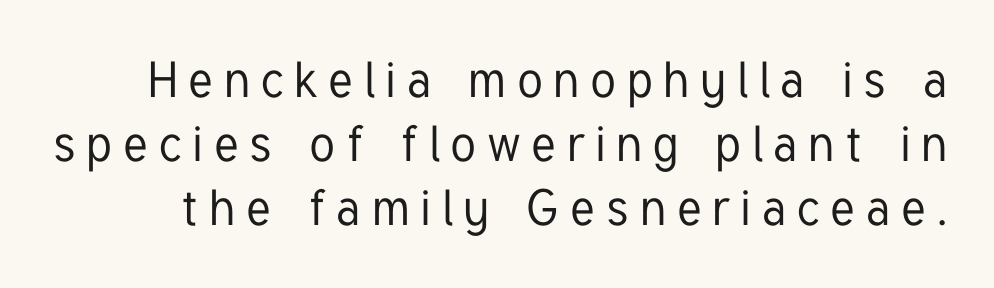
Q: Is the text italic (slanted)? A: No, it is upright.
Q: Is the typeface a serif or a sans-serif typeface? A: Sans-serif.
Q: Is the text underlined? A: No.
Q: Is the spacing between letters normal or unusually wide? A: Unusually wide.
Q: Is the spacing between lines tight, normal or loose? A: Normal.
Q: Width (condensed, normal, or wide)? A: Condensed.
Q: Stroke contrast? A: Low.
Q: x-height? A: Medium.
Q: Monospaced? A: No.
